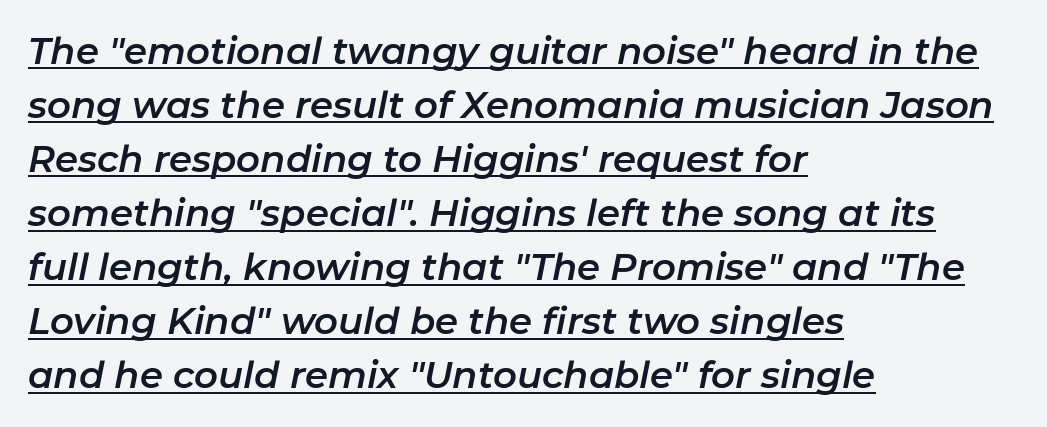
The image shows 37 px text type, italic (leaning right); set left-aligned, normal line spacing (1.46x), normal letter spacing, underlined; low stroke contrast and a medium x-height.
